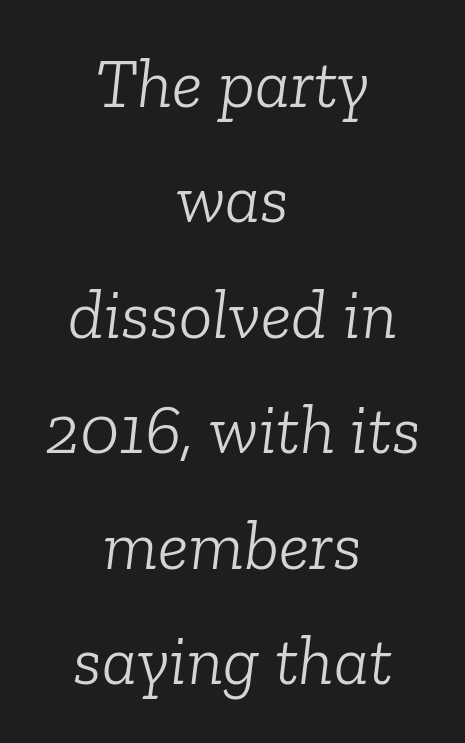
The image shows 70 px light serif type, italic (leaning right); set centered, normal line spacing (1.65x), normal letter spacing, not underlined; low stroke contrast and a medium x-height.
